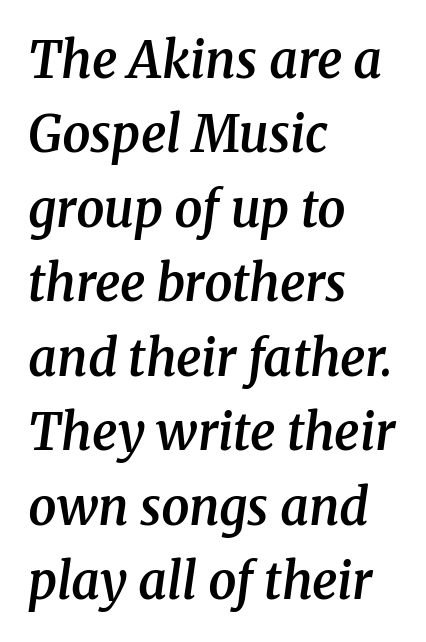
Caption: standard tracking, unaltered. Underlining? Definitely not there. Proportional: the letters do not fall into vertical columns. The characters display serif detailing at their extremities.
